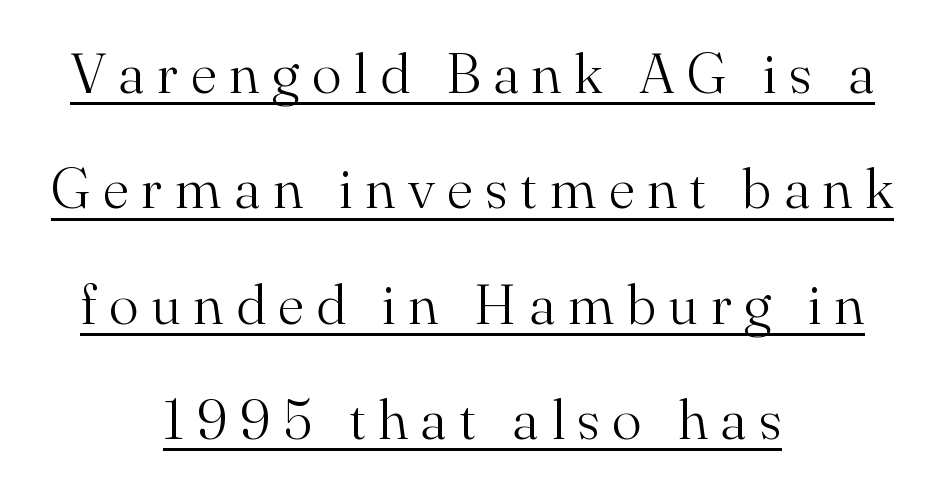
The image shows 56 px light serif type, upright; set centered, loose line spacing (2.06x), unusually wide letter spacing (+0.22 em), underlined; medium stroke contrast and a small x-height.
